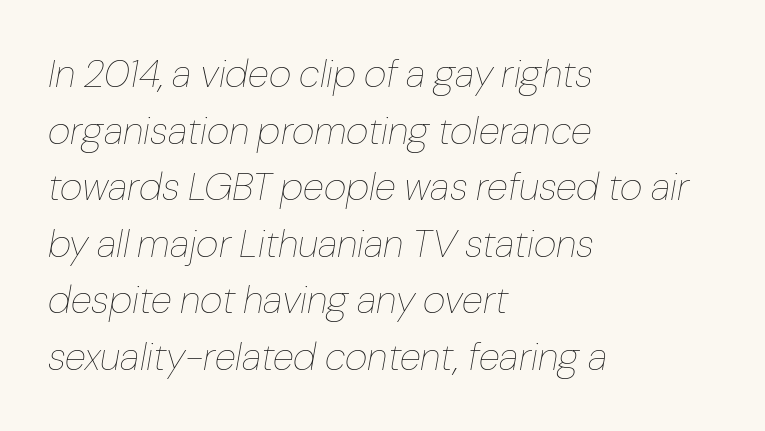
The image shows 39 px thin type, italic (leaning right); set left-aligned, normal line spacing (1.45x), normal letter spacing, not underlined; low stroke contrast and a medium x-height.
